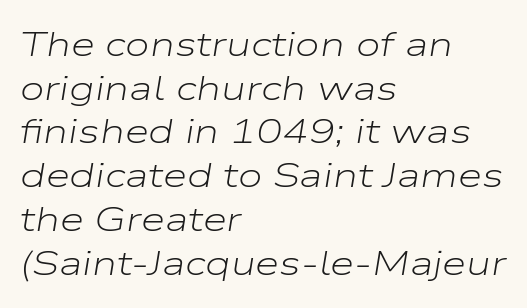
{"italic": "yes", "lean": "right", "slant_degrees": 9, "bold": "no", "weight": "light", "width": "wide", "stroke_contrast": "low", "x_height": "medium", "monospaced": "no", "underline": "no", "align": "left", "line_spacing": "normal", "line_spacing_ratio": 1.25, "letter_spacing": "normal", "letter_spacing_em": 0.0, "glyph_px": 35}
